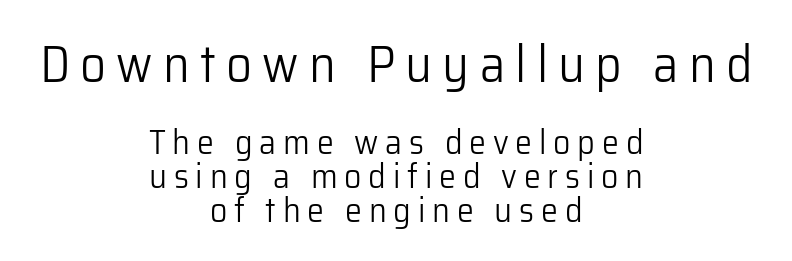
Q: Is the text bold? A: No.
Q: Is the text italic (slanted)? A: No, it is upright.
Q: Is the typeface a serif or a sans-serif typeface? A: Sans-serif.
Q: Is the text underlined? A: No.
Q: How is the paragraph aligned? A: Centered.
Q: Is the spacing between letters normal or unusually wide? A: Unusually wide.
Q: Is the spacing between lines tight, normal or loose? A: Tight.
Q: Which block of text is set in a larger size, the first (top) or the second (bottom)? A: The first (top) one.
Q: Width (condensed, normal, or wide)? A: Normal.
Q: Stroke contrast? A: Low.
Q: x-height? A: Medium.
Q: Monospaced? A: No.
